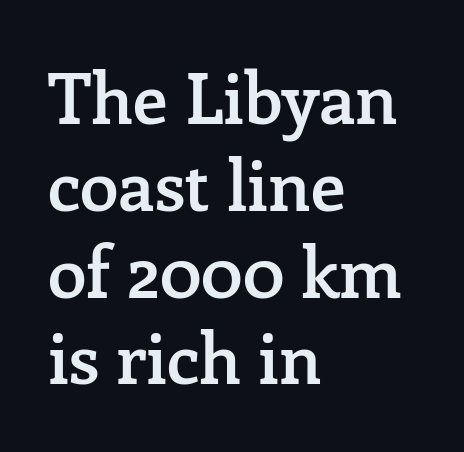
The image shows 70 px semibold serif type, upright; set left-aligned, line spacing 1.24x, normal letter spacing, not underlined; low stroke contrast and a medium x-height.
